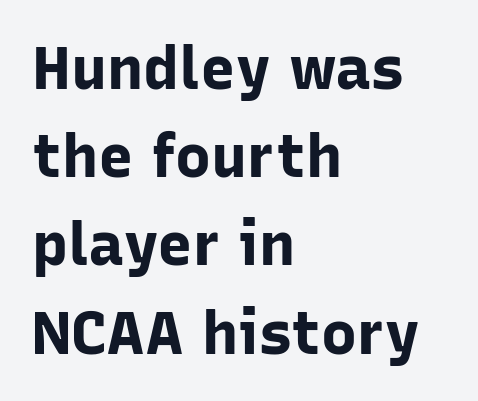
The image shows 60 px bold sans-serif type, upright; set left-aligned, normal line spacing (1.47x), normal letter spacing, not underlined; low stroke contrast and a medium x-height.
